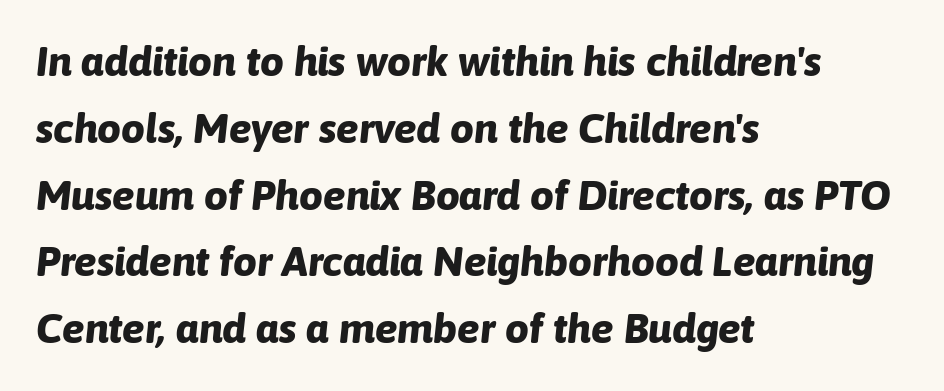
The image shows 42 px bold type, italic (leaning right); set left-aligned, normal line spacing (1.59x), normal letter spacing, not underlined; low stroke contrast and a medium x-height.
